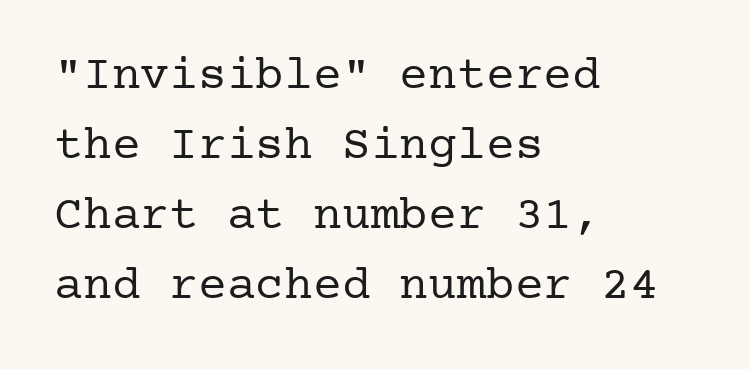
Q: Is the text bold? A: No.
Q: Is the text italic (slanted)? A: No, it is upright.
Q: Is the typeface a serif or a sans-serif typeface? A: Serif.
Q: Is the text underlined? A: No.
Q: How is the paragraph aligned? A: Left-aligned.
Q: Is the spacing between letters normal or unusually wide? A: Normal.
Q: Is the spacing between lines tight, normal or loose? A: Normal.
Q: Width (condensed, normal, or wide)? A: Normal.
Q: Stroke contrast? A: Low.
Q: x-height? A: Medium.
